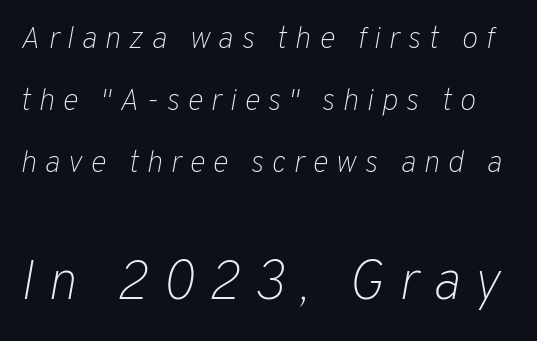
{"italic": "yes", "lean": "right", "slant_degrees": 10, "bold": "no", "weight": "light", "width": "normal", "stroke_contrast": "low", "x_height": "medium", "monospaced": "no", "underline": "no", "line_spacing": "loose", "line_spacing_ratio": 2.0, "letter_spacing": "wide", "letter_spacing_em": 0.25, "larger_block": "second", "size_ratio": 1.77, "glyph_px": 55}
